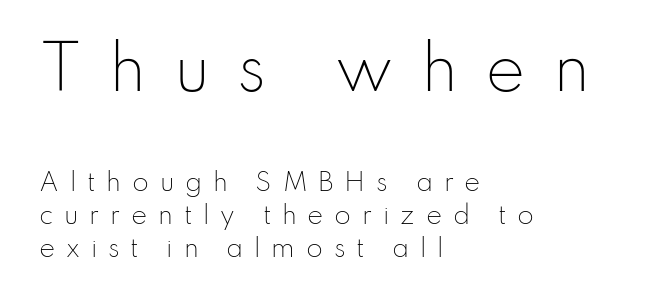
The image shows 60 px light sans-serif type, upright; set left-aligned, normal line spacing (1.38x), unusually wide letter spacing (+0.45 em), not underlined; the first (top) block is 2.5x larger; low stroke contrast and a small x-height.
